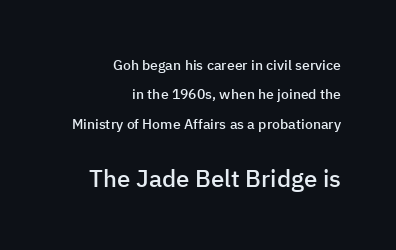
The image shows 24 px text type, upright; set right-aligned, loose line spacing (2.1x), normal letter spacing, not underlined; the second (bottom) block is 1.71x larger.
